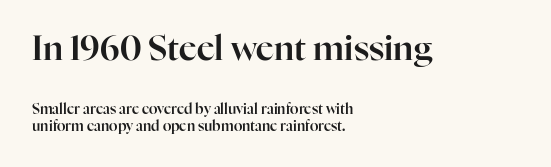
{"serif": "yes", "italic": "no", "width": "normal", "stroke_contrast": "high", "x_height": "medium", "monospaced": "no", "underline": "no", "align": "left", "line_spacing": "normal", "line_spacing_ratio": 1.25, "letter_spacing": "normal", "letter_spacing_em": 0.0, "larger_block": "first", "size_ratio": 2.43, "glyph_px": 34}
